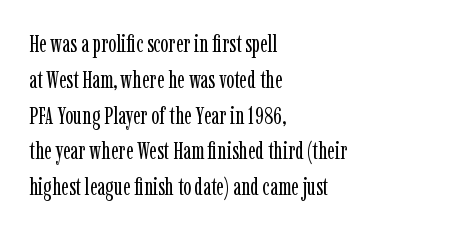
{"italic": "no", "bold": "no", "underline": "no", "align": "left", "line_spacing": "normal", "line_spacing_ratio": 1.49, "letter_spacing": "normal", "letter_spacing_em": 0.0, "glyph_px": 24}
